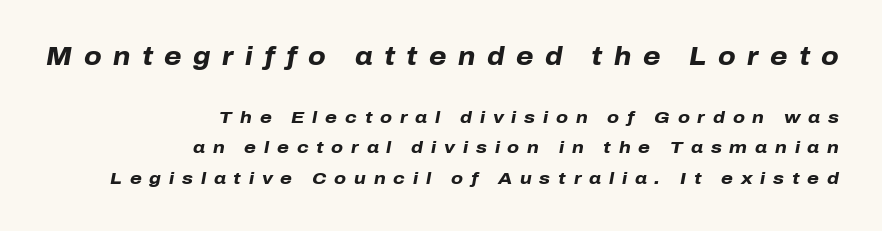
{"italic": "yes", "lean": "right", "slant_degrees": 10, "bold": "yes", "underline": "no", "align": "right", "line_spacing_ratio": 1.79, "letter_spacing": "wide", "letter_spacing_em": 0.46, "larger_block": "first", "size_ratio": 1.47, "glyph_px": 25}
